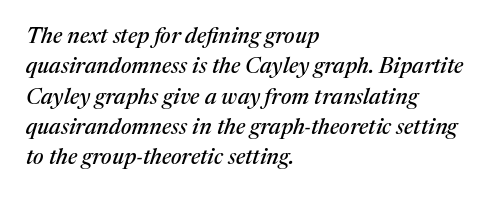
Q: Is the text italic (slanted)? A: Yes, it leans right by about 17 degrees.
Q: Is the text underlined? A: No.
Q: How is the paragraph aligned? A: Left-aligned.
Q: Is the spacing between letters normal or unusually wide? A: Normal.
Q: Is the spacing between lines tight, normal or loose? A: Normal.
